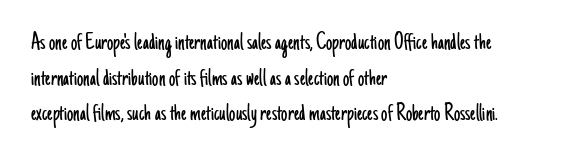
The image shows 25 px text type, upright; set left-aligned, normal line spacing (1.43x), normal letter spacing, not underlined.
